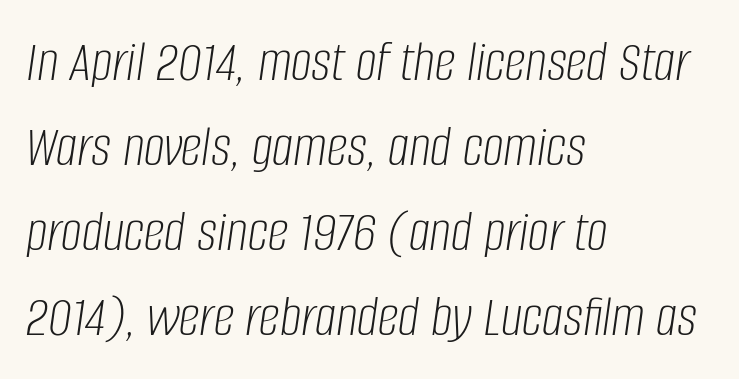
{"italic": "yes", "lean": "right", "slant_degrees": 8, "bold": "no", "weight": "light", "width": "condensed", "stroke_contrast": "low", "x_height": "large", "monospaced": "no", "underline": "no", "align": "left", "line_spacing": "normal", "line_spacing_ratio": 1.44, "letter_spacing": "normal", "letter_spacing_em": 0.0, "glyph_px": 59}
